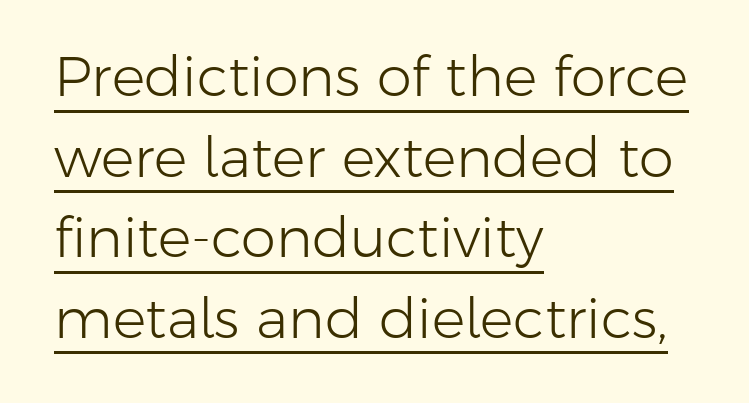
Each word holds together tightly as a unit, with standard inter-letter gaps. You can tell it's not italic because the verticals are truly vertical. Quick note: interline space is typical. You can see a thin bar hugging the bottom of the glyphs.
